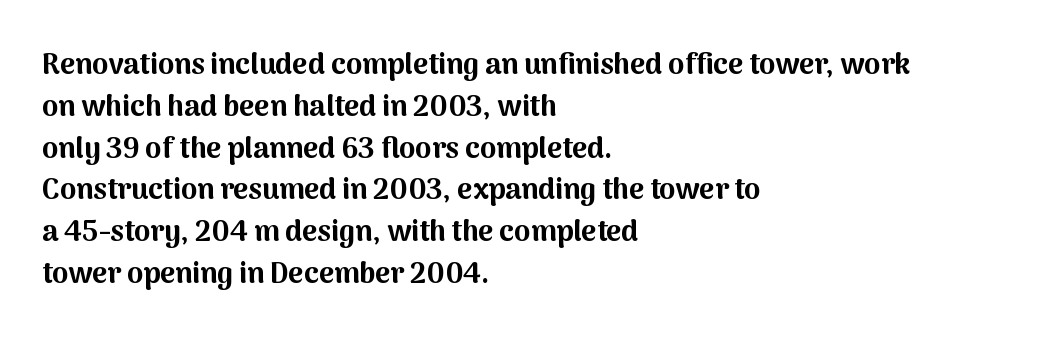
Q: Is the text bold? A: Yes.
Q: Is the text italic (slanted)? A: No, it is upright.
Q: Is the typeface a serif or a sans-serif typeface? A: Sans-serif.
Q: Is the text underlined? A: No.
Q: How is the paragraph aligned? A: Left-aligned.
Q: Is the spacing between letters normal or unusually wide? A: Normal.
Q: Is the spacing between lines tight, normal or loose? A: Normal.
Q: Width (condensed, normal, or wide)? A: Normal.
Q: Stroke contrast? A: Medium.
Q: x-height? A: Medium.
Q: Monospaced? A: No.
